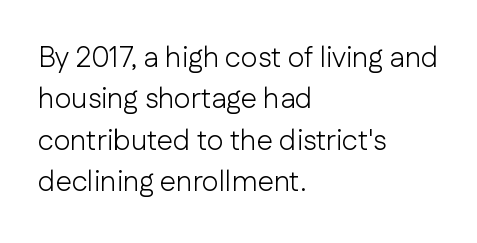
Q: Is the text bold? A: No.
Q: Is the text italic (slanted)? A: No, it is upright.
Q: Is the typeface a serif or a sans-serif typeface? A: Sans-serif.
Q: Is the text underlined? A: No.
Q: How is the paragraph aligned? A: Left-aligned.
Q: Is the spacing between letters normal or unusually wide? A: Normal.
Q: Is the spacing between lines tight, normal or loose? A: Normal.
Q: Width (condensed, normal, or wide)? A: Normal.
Q: Stroke contrast? A: Low.
Q: x-height? A: Medium.
Q: Monospaced? A: No.
